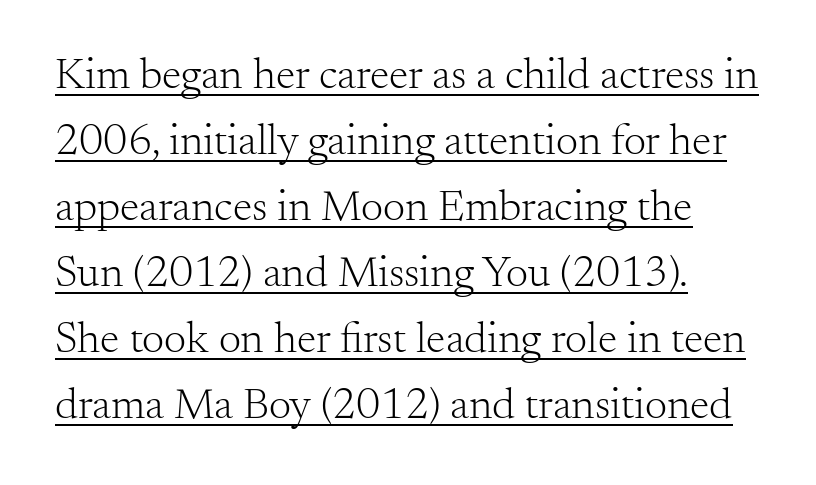
Compared with a centered layout, this one pins lines to the left instead. Nobody touched the tracking dial on this one. Is there an underline? Yes — a line sits under the letters. The designer went with a serif here, giving each stem small feet.
